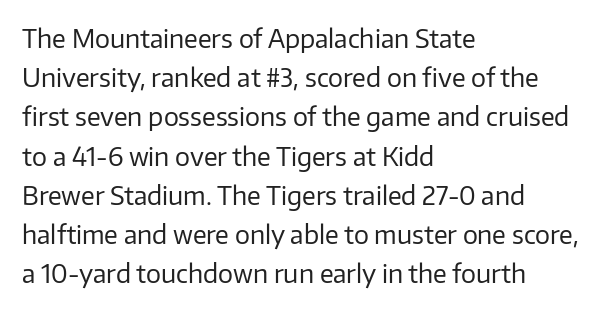
Q: Is the text bold? A: No.
Q: Is the text italic (slanted)? A: No, it is upright.
Q: Is the text underlined? A: No.
Q: How is the paragraph aligned? A: Left-aligned.
Q: Is the spacing between letters normal or unusually wide? A: Normal.
Q: Is the spacing between lines tight, normal or loose? A: Normal.
